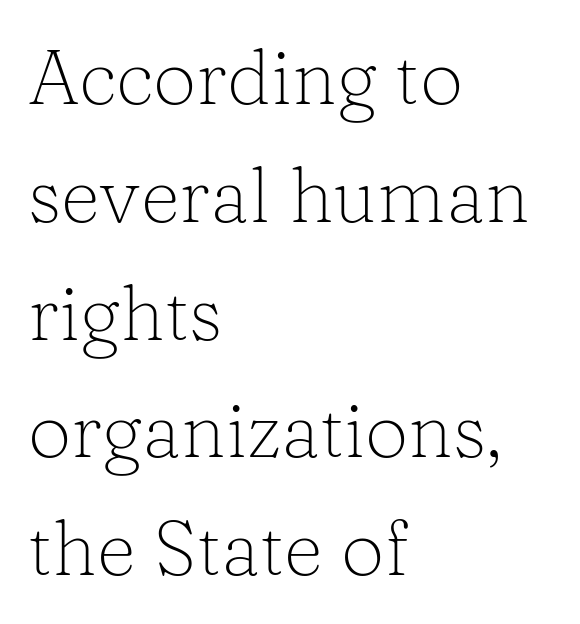
Line spacing here is normal. You could not count columns in this text — the font is proportionally spaced. Quick note: underline off. Font category for this specimen: serif. No chunkiness to these letters — they're not bold.
